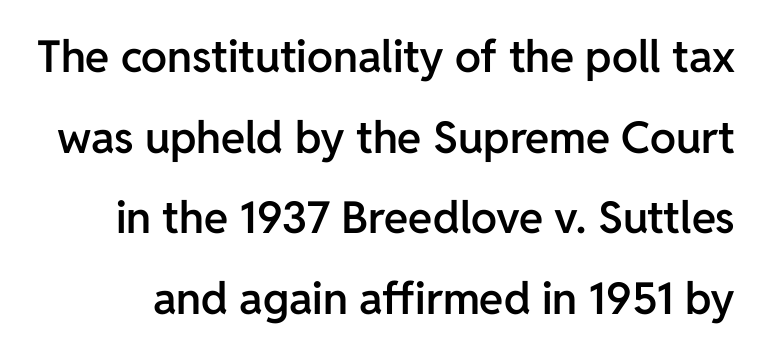
{"serif": "no", "italic": "no", "bold": "semi", "weight": "semibold", "width": "normal", "stroke_contrast": "low", "x_height": "medium", "monospaced": "no", "underline": "no", "line_spacing_ratio": 1.83, "letter_spacing": "normal", "letter_spacing_em": 0.0, "glyph_px": 44}
